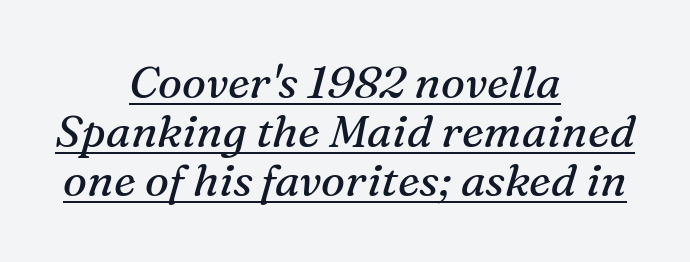
Think of a printed novel: that variable character pitch is what you see here. The sample's only ornament is a line tracing under the words. Heaviness? Minimal to ordinary, like unemphasized prose. Each line is balanced around a shared central axis. A typesetter would mark this as italic.
